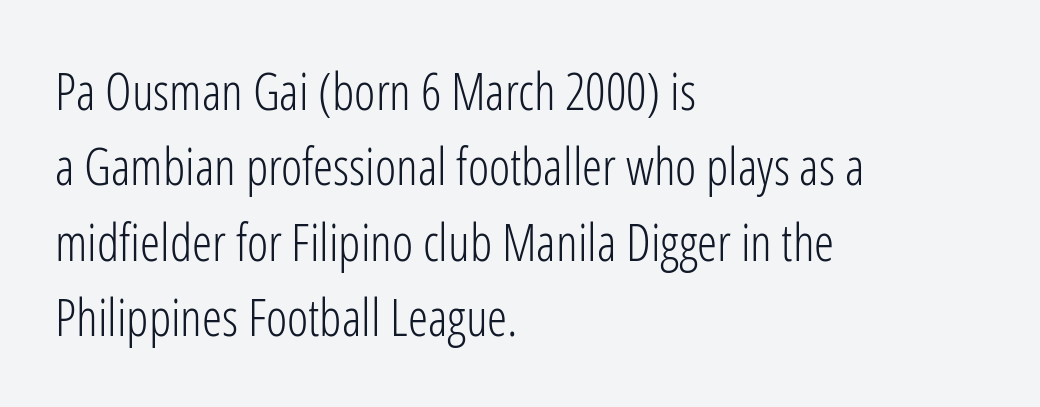
When letters stand straight like this, we call the style roman or upright. Here the glyphs are tracked normally, forming tight word shapes. No extra ink here — the face is not bold. The letters carry no serifs — their stems end cleanly without finishing strokes.
